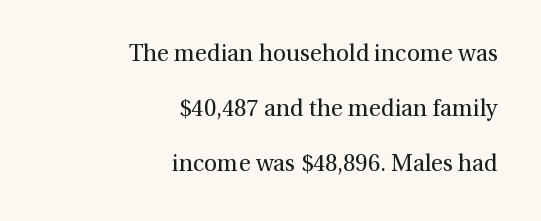
Q: Is the text bold? A: No.
Q: Is the text italic (slanted)? A: No, it is upright.
Q: Is the text underlined? A: No.
Q: How is the paragraph aligned? A: Right-aligned.
Q: Is the spacing between letters normal or unusually wide? A: Normal.
Q: Is the spacing between lines tight, normal or loose? A: Loose.
